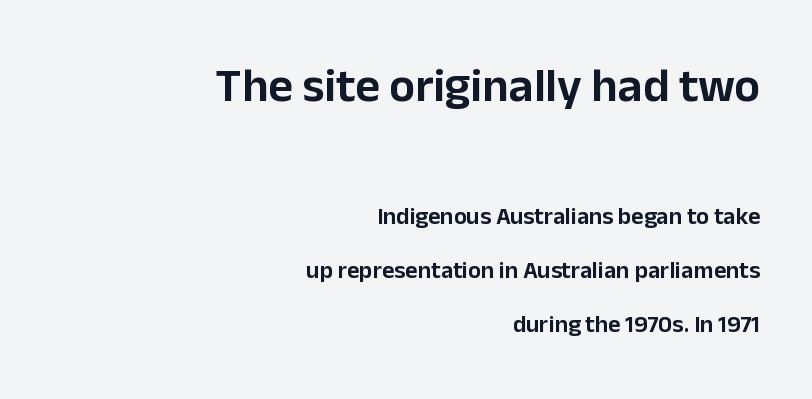
{"serif": "no", "italic": "no", "width": "normal", "stroke_contrast": "low", "x_height": "medium", "monospaced": "no", "underline": "no", "align": "right", "line_spacing": "loose", "line_spacing_ratio": 2.26, "letter_spacing": "normal", "letter_spacing_em": 0.0, "larger_block": "first", "size_ratio": 2.0, "glyph_px": 48}
